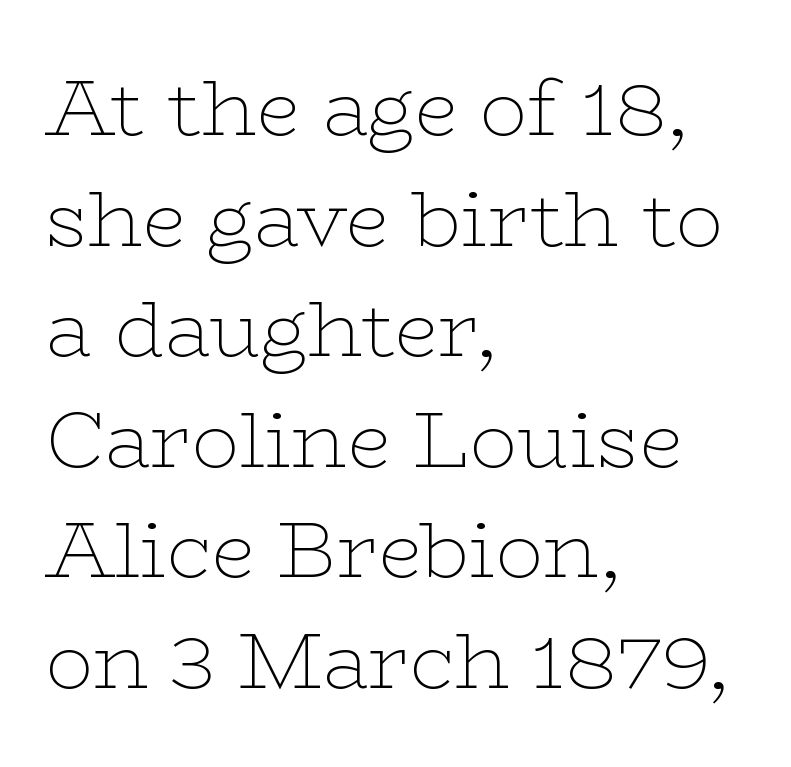
{"serif": "yes", "italic": "no", "bold": "no", "weight": "thin", "width": "wide", "stroke_contrast": "low", "x_height": "medium", "monospaced": "no", "underline": "no", "align": "left", "line_spacing": "normal", "line_spacing_ratio": 1.4, "letter_spacing": "normal", "letter_spacing_em": 0.0, "glyph_px": 79}
